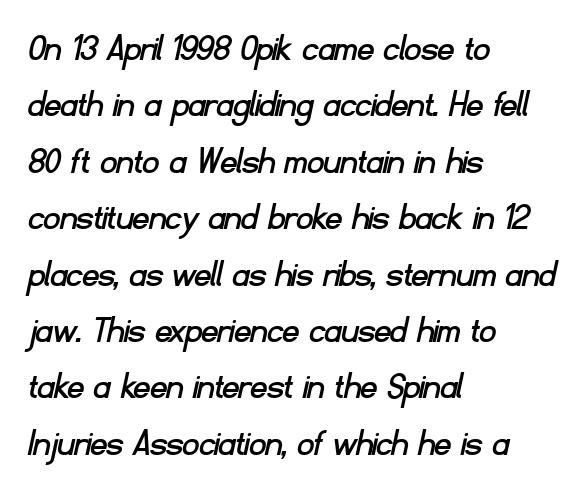
{"serif": "no", "width": "normal", "stroke_contrast": "low", "x_height": "small", "monospaced": "no", "underline": "no", "align": "left", "line_spacing": "normal", "line_spacing_ratio": 1.41, "letter_spacing": "normal", "letter_spacing_em": 0.0, "glyph_px": 40}
